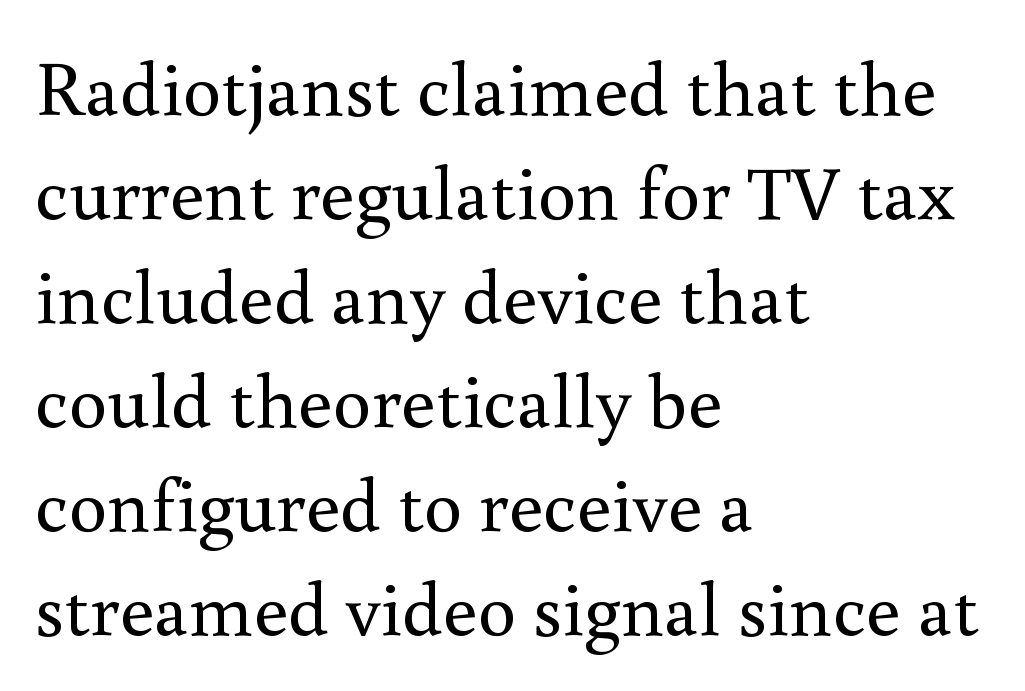
Q: Is the text bold? A: No.
Q: Is the text italic (slanted)? A: No, it is upright.
Q: Is the typeface a serif or a sans-serif typeface? A: Serif.
Q: Is the text underlined? A: No.
Q: How is the paragraph aligned? A: Left-aligned.
Q: Is the spacing between letters normal or unusually wide? A: Normal.
Q: Is the spacing between lines tight, normal or loose? A: Normal.
Q: Width (condensed, normal, or wide)? A: Normal.
Q: Stroke contrast? A: Medium.
Q: x-height? A: Small.
Q: Monospaced? A: No.
